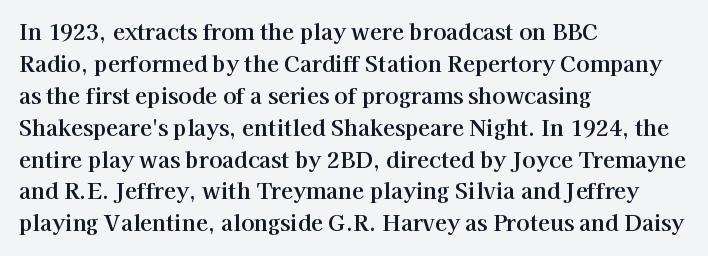
Left-aligned paragraph, ragged on the right. Rendered with straight, roman letterforms. Successive baselines arrive at the customary interval. Descenders are the only things crossing below the line. Is the letter spacing exaggerated? No — it looks like the ordinary default.
